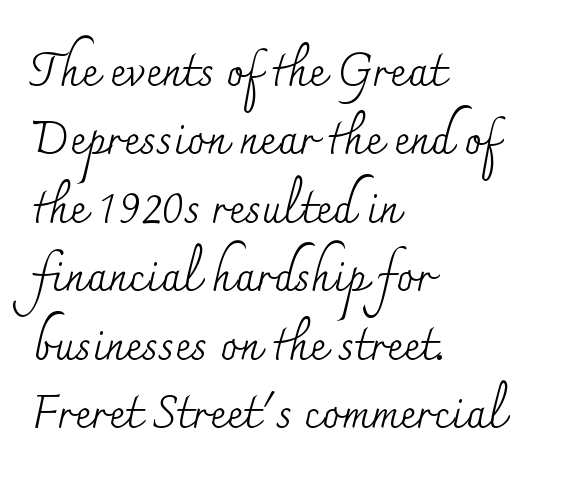
Q: Is the text bold? A: No.
Q: Is the text italic (slanted)? A: Yes.
Q: Is the typeface a serif or a sans-serif typeface? A: Serif.
Q: Is the text underlined? A: No.
Q: How is the paragraph aligned? A: Left-aligned.
Q: Is the spacing between letters normal or unusually wide? A: Normal.
Q: Is the spacing between lines tight, normal or loose? A: Normal.
Q: Width (condensed, normal, or wide)? A: Normal.
Q: Stroke contrast? A: Medium.
Q: x-height? A: Small.
Q: Monospaced? A: No.
